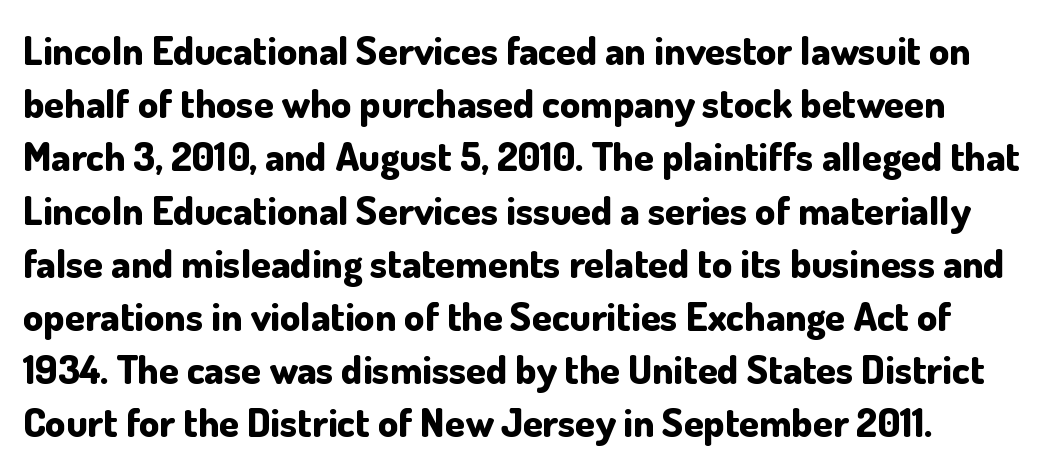
Q: Is the text bold? A: Yes.
Q: Is the text italic (slanted)? A: No, it is upright.
Q: Is the typeface a serif or a sans-serif typeface? A: Sans-serif.
Q: Is the text underlined? A: No.
Q: How is the paragraph aligned? A: Left-aligned.
Q: Is the spacing between letters normal or unusually wide? A: Normal.
Q: Is the spacing between lines tight, normal or loose? A: Normal.
Q: Width (condensed, normal, or wide)? A: Normal.
Q: Stroke contrast? A: Low.
Q: x-height? A: Small.
Q: Monospaced? A: No.
